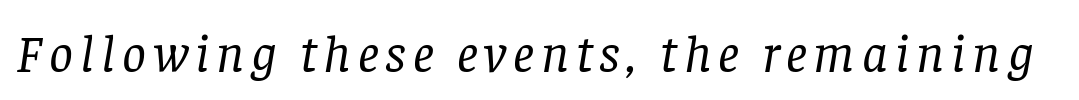
Q: Is the text bold? A: No.
Q: Is the text italic (slanted)? A: Yes, it leans right by about 8 degrees.
Q: Is the typeface a serif or a sans-serif typeface? A: Serif.
Q: Is the text underlined? A: No.
Q: Width (condensed, normal, or wide)? A: Normal.
Q: Stroke contrast? A: Low.
Q: x-height? A: Large.
Q: Monospaced? A: No.
